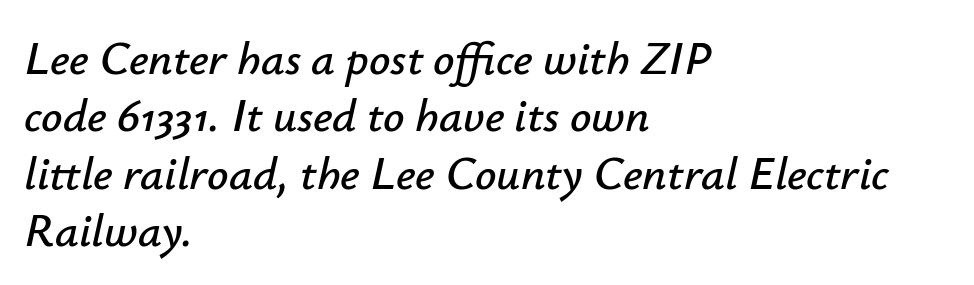
The image shows 47 px text type, italic (leaning right); set left-aligned, line spacing 1.22x, normal letter spacing, not underlined; low stroke contrast and a small x-height.
